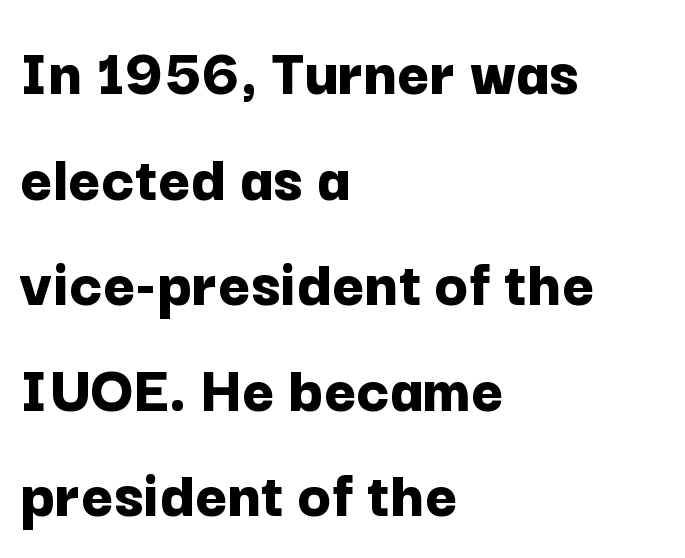
Does the copy run flush right? No — it runs flush left. Regarding leading, the lines here are spaced in the standard way. The lettering holds an erect, upright posture throughout. The typesetting leans heavy: a genuine bold. The baseline area is clear.
